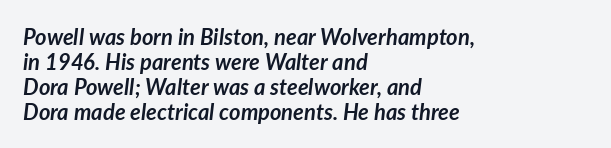
The block of text is dense from top to bottom, with scant space between rows. When letters slant like this, we call the style italic. Strokes here are thick enough to call this a true bold. Tracking value appears to be zero — textbook default spacing. Teacher's note: observe the even left margin — that is flush-left alignment. Decoration check: the copy has no underline.
